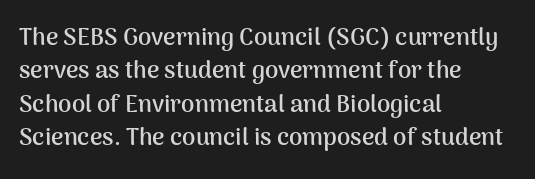
{"italic": "no", "bold": "yes", "underline": "no", "align": "left", "line_spacing": "normal", "line_spacing_ratio": 1.39, "letter_spacing": "normal", "letter_spacing_em": 0.0, "glyph_px": 24}
